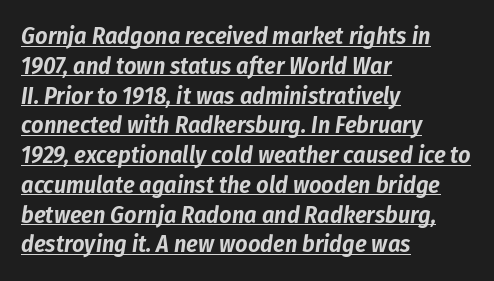
{"italic": "yes", "lean": "right", "slant_degrees": 8, "underline": "yes", "align": "left", "line_spacing_ratio": 1.24, "letter_spacing": "normal", "letter_spacing_em": 0.0, "glyph_px": 24}
